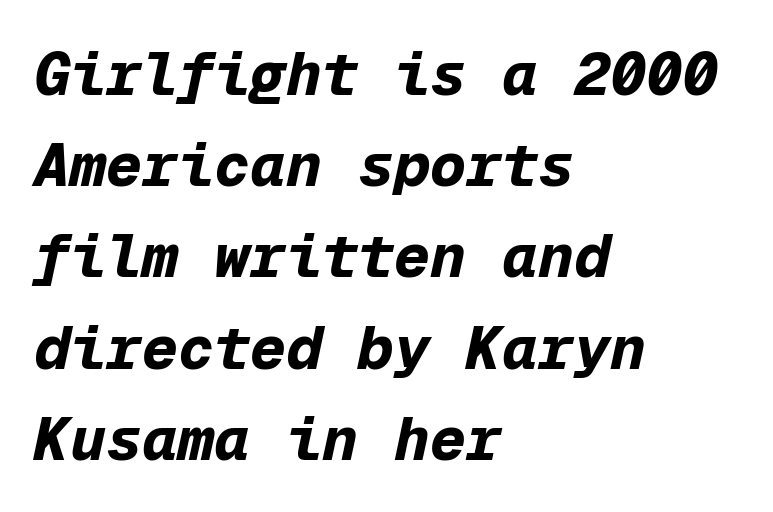
Q: Is the text bold? A: Yes.
Q: Is the text italic (slanted)? A: Yes, it leans right by about 12 degrees.
Q: Is the text underlined? A: No.
Q: How is the paragraph aligned? A: Left-aligned.
Q: Is the spacing between letters normal or unusually wide? A: Normal.
Q: Is the spacing between lines tight, normal or loose? A: Normal.
Q: Width (condensed, normal, or wide)? A: Normal.
Q: Stroke contrast? A: Low.
Q: x-height? A: Medium.
Q: Monospaced? A: Yes.
